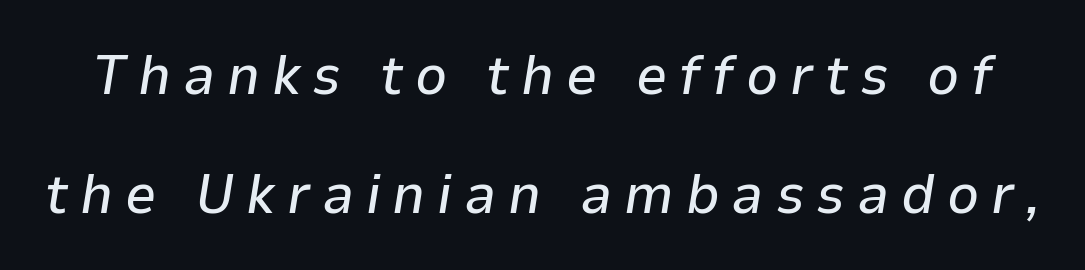
Q: Is the text italic (slanted)? A: Yes, it leans right by about 9 degrees.
Q: Is the text underlined? A: No.
Q: Is the spacing between letters normal or unusually wide? A: Unusually wide.
Q: Is the spacing between lines tight, normal or loose? A: Loose.
Q: Width (condensed, normal, or wide)? A: Normal.
Q: Stroke contrast? A: Low.
Q: x-height? A: Medium.
Q: Monospaced? A: No.
